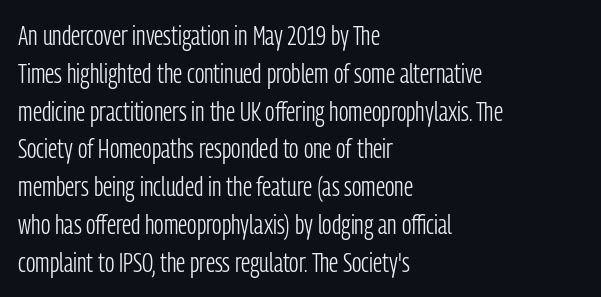
Q: Is the text bold? A: No.
Q: Is the text italic (slanted)? A: No, it is upright.
Q: Is the text underlined? A: No.
Q: How is the paragraph aligned? A: Left-aligned.
Q: Is the spacing between letters normal or unusually wide? A: Normal.
Q: Is the spacing between lines tight, normal or loose? A: Normal.
